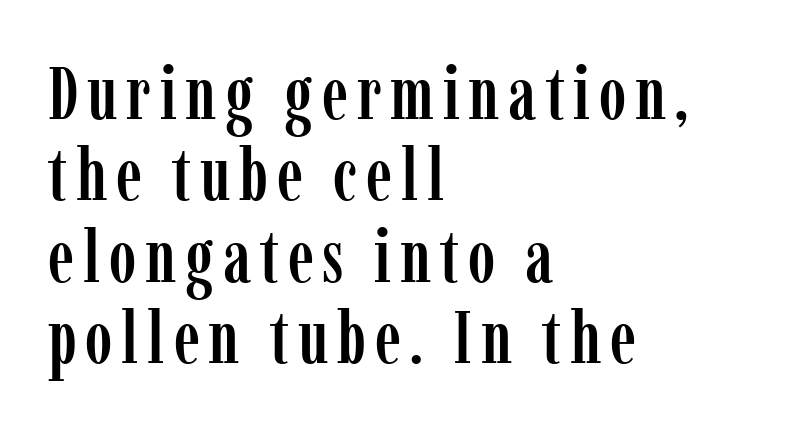
Q: Is the text italic (slanted)? A: No, it is upright.
Q: Is the typeface a serif or a sans-serif typeface? A: Serif.
Q: Is the text underlined? A: No.
Q: How is the paragraph aligned? A: Left-aligned.
Q: Is the spacing between lines tight, normal or loose? A: Tight.
Q: Width (condensed, normal, or wide)? A: Condensed.
Q: Stroke contrast? A: Low.
Q: x-height? A: Medium.
Q: Monospaced? A: No.
